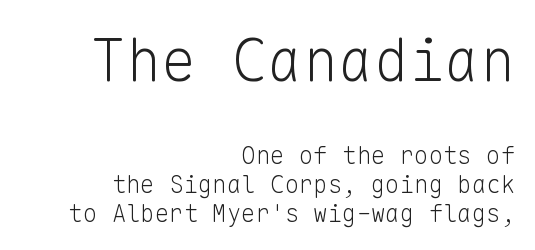
The image shows 59 px light sans-serif type, upright, monospaced; set right-aligned, line spacing 1.21x, normal letter spacing, not underlined; the first (top) block is 2.46x larger; low stroke contrast and a medium x-height.
